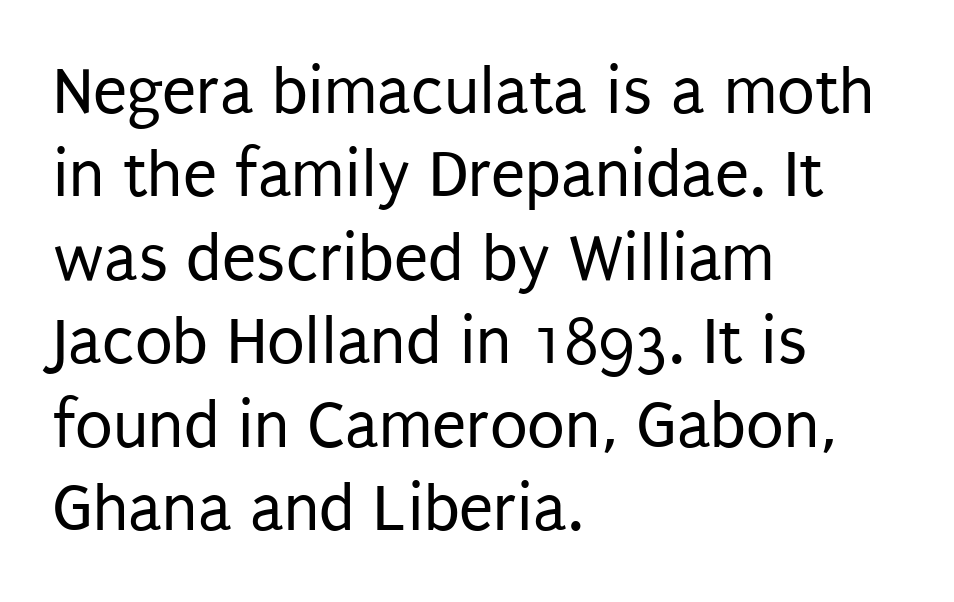
{"serif": "no", "italic": "no", "bold": "no", "weight": "regular", "width": "condensed", "stroke_contrast": "low", "x_height": "large", "monospaced": "no", "underline": "no", "align": "left", "line_spacing_ratio": 1.21, "letter_spacing": "normal", "letter_spacing_em": 0.0, "glyph_px": 69}
